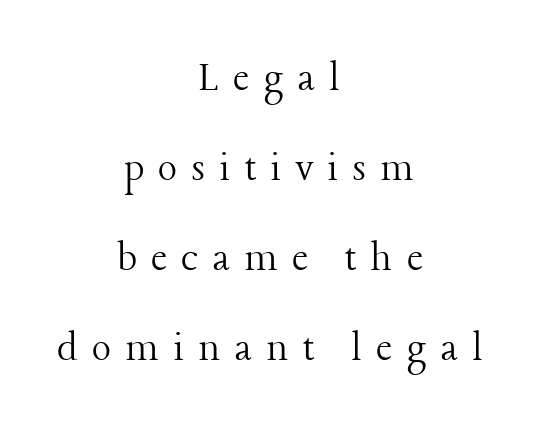
{"serif": "yes", "italic": "no", "bold": "no", "weight": "light", "width": "normal", "stroke_contrast": "low", "x_height": "medium", "monospaced": "no", "underline": "no", "align": "center", "line_spacing": "loose", "line_spacing_ratio": 2.0, "letter_spacing": "wide", "letter_spacing_em": 0.31, "glyph_px": 45}
